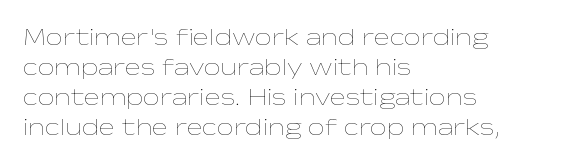
The image shows 24 px text type, upright; set left-aligned, normal line spacing (1.25x), normal letter spacing, not underlined.
